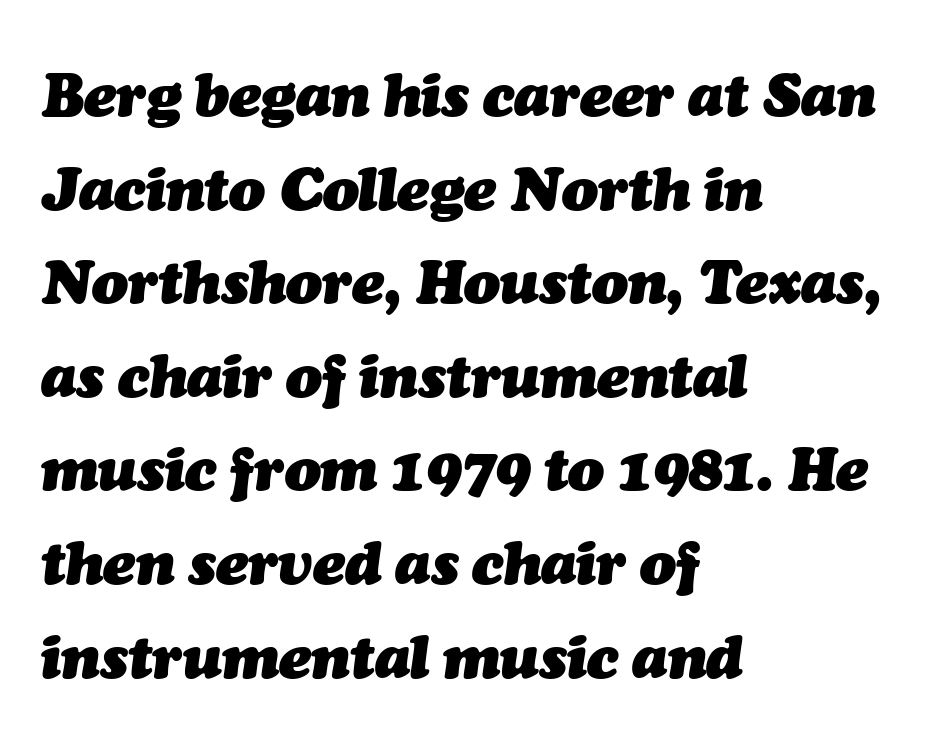
Q: Is the text bold? A: Yes.
Q: Is the text italic (slanted)? A: Yes, it leans right by about 7 degrees.
Q: Is the text underlined? A: No.
Q: How is the paragraph aligned? A: Left-aligned.
Q: Is the spacing between letters normal or unusually wide? A: Normal.
Q: Is the spacing between lines tight, normal or loose? A: Normal.
Q: Width (condensed, normal, or wide)? A: Normal.
Q: Stroke contrast? A: Medium.
Q: x-height? A: Medium.
Q: Monospaced? A: No.
